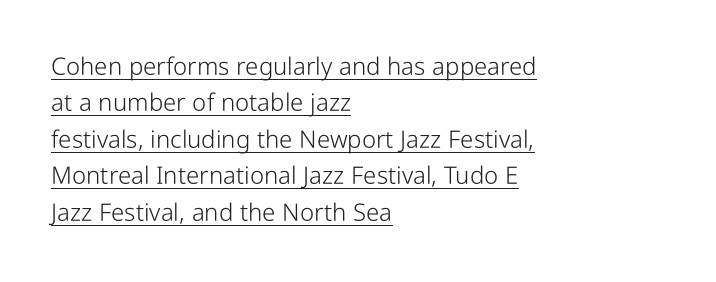
The image shows 24 px text type, upright; set left-aligned, normal line spacing (1.52x), normal letter spacing, underlined.
